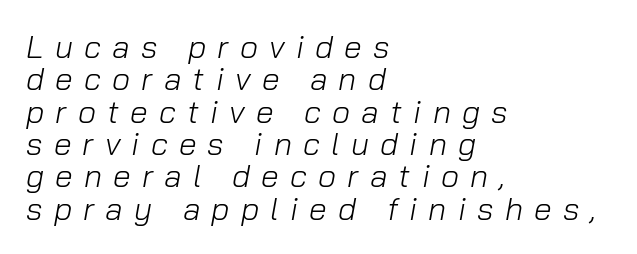
The image shows 32 px light type, italic (leaning right); set left-aligned, tight line spacing (1.01x), unusually wide letter spacing (+0.35 em), not underlined; low stroke contrast and a medium x-height.
